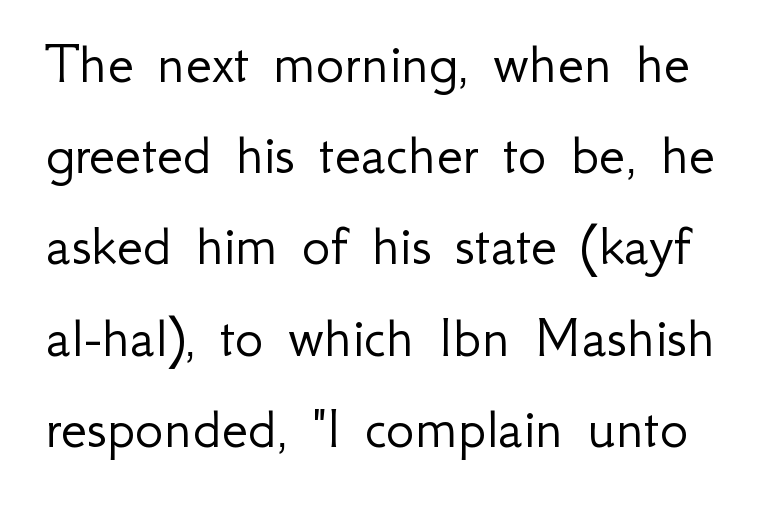
Q: Is the text bold? A: No.
Q: Is the text italic (slanted)? A: No, it is upright.
Q: Is the typeface a serif or a sans-serif typeface? A: Sans-serif.
Q: Is the text underlined? A: No.
Q: Is the spacing between letters normal or unusually wide? A: Normal.
Q: Is the spacing between lines tight, normal or loose? A: Normal.
Q: Width (condensed, normal, or wide)? A: Normal.
Q: Stroke contrast? A: Low.
Q: x-height? A: Small.
Q: Monospaced? A: No.
